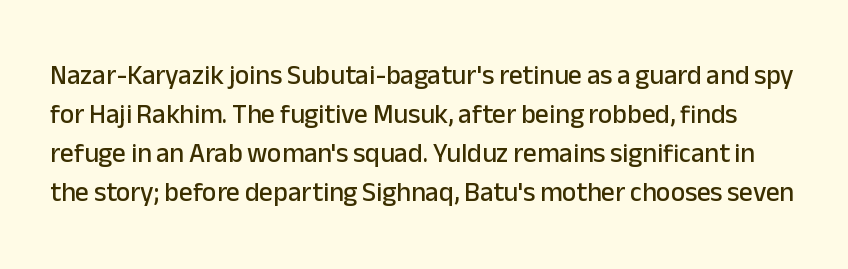
Q: Is the text italic (slanted)? A: No, it is upright.
Q: Is the text underlined? A: No.
Q: Is the spacing between letters normal or unusually wide? A: Normal.
Q: Is the spacing between lines tight, normal or loose? A: Normal.
